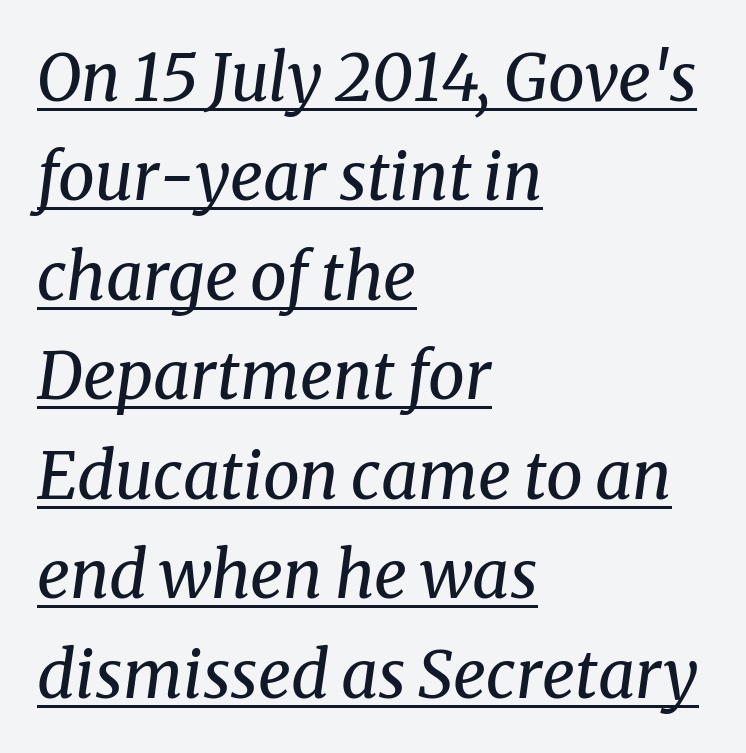
The rag falls on the right side of this text block. Think standard paragraph weight, or any step lighter than that. Compared with typical body copy, the letter spacing here is the same. Emphasis is given by a line drawn under the lettering. The space between consecutive lines is moderate. Is this a fixed-width face? No — the glyphs have proportional, varying widths.
